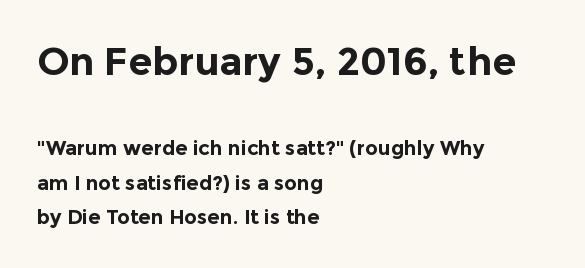
The image shows 39 px bold sans-serif type, upright; set left-aligned, line spacing 1.72x, normal letter spacing, not underlined; the first (top) block is 1.95x larger; a medium x-height.
